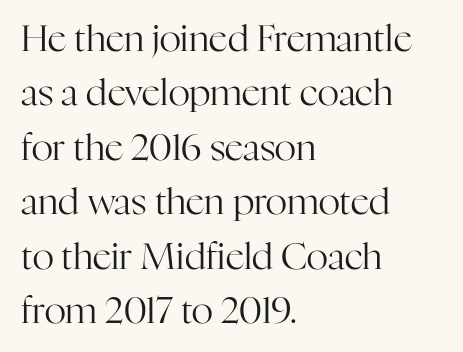
{"serif": "yes", "italic": "no", "bold": "no", "weight": "regular", "width": "normal", "stroke_contrast": "high", "x_height": "medium", "monospaced": "no", "underline": "no", "align": "left", "line_spacing": "normal", "line_spacing_ratio": 1.47, "letter_spacing": "normal", "letter_spacing_em": 0.0, "glyph_px": 37}
